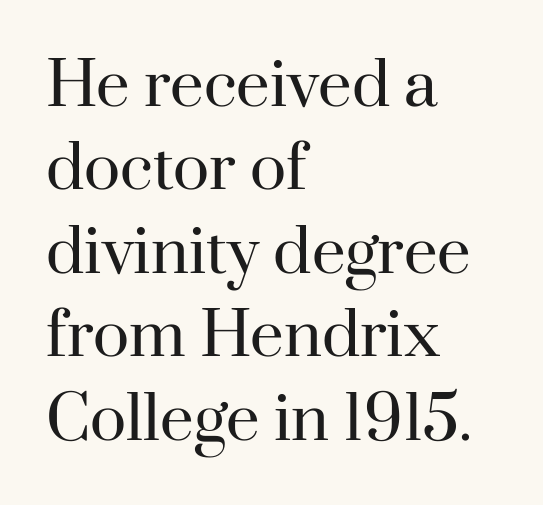
The image shows 60 px regular-weight serif type, upright; set left-aligned, normal line spacing (1.39x), normal letter spacing, not underlined; high stroke contrast and a small x-height.
